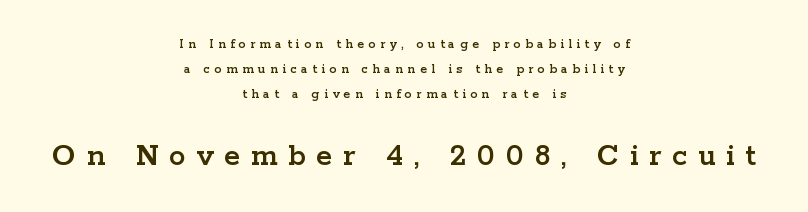
{"serif": "yes", "italic": "no", "width": "wide", "stroke_contrast": "low", "x_height": "medium", "monospaced": "no", "underline": "no", "align": "center", "line_spacing_ratio": 1.79, "letter_spacing": "wide", "letter_spacing_em": 0.32, "larger_block": "second", "size_ratio": 2.36, "glyph_px": 33}
